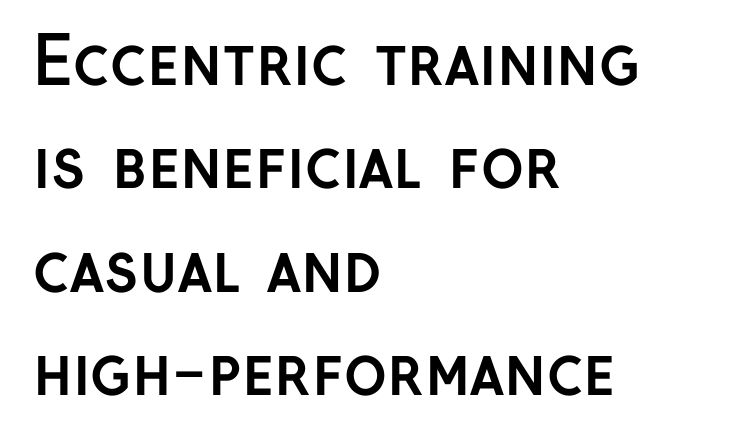
Q: Is the text bold? A: Yes.
Q: Is the text italic (slanted)? A: No, it is upright.
Q: Is the typeface a serif or a sans-serif typeface? A: Sans-serif.
Q: Is the text underlined? A: No.
Q: How is the paragraph aligned? A: Left-aligned.
Q: Is the spacing between letters normal or unusually wide? A: Normal.
Q: Is the spacing between lines tight, normal or loose? A: Normal.
Q: Width (condensed, normal, or wide)? A: Normal.
Q: Stroke contrast? A: Low.
Q: x-height? A: Medium.
Q: Monospaced? A: No.
